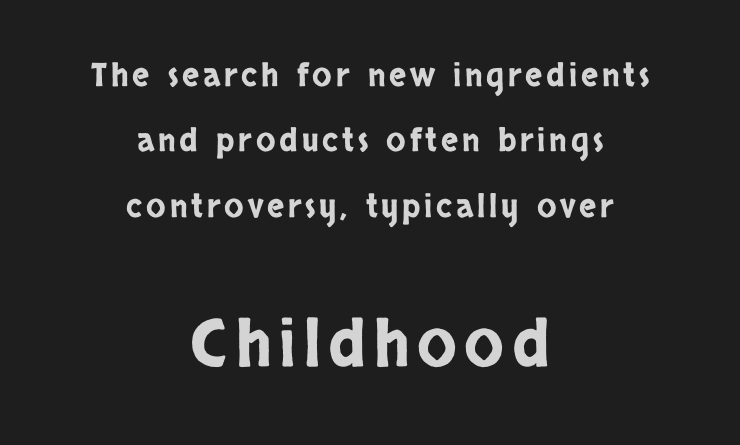
The image shows 65 px condensed sans-serif type, upright; set centered, loose line spacing (2.04x), not underlined; the second (bottom) block is 2.03x larger; low stroke contrast and a large x-height.
